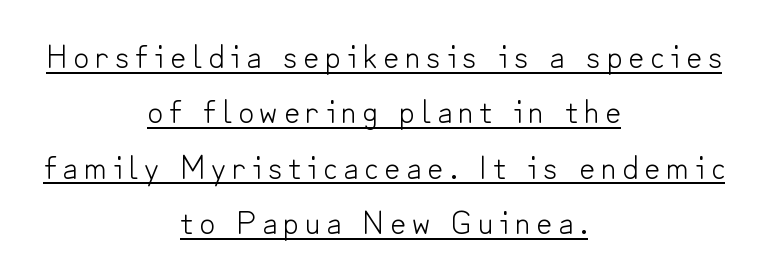
Q: Is the text bold? A: No.
Q: Is the text italic (slanted)? A: No, it is upright.
Q: Is the typeface a serif or a sans-serif typeface? A: Sans-serif.
Q: Is the text underlined? A: Yes.
Q: How is the paragraph aligned? A: Centered.
Q: Is the spacing between lines tight, normal or loose? A: Normal.
Q: Width (condensed, normal, or wide)? A: Normal.
Q: Stroke contrast? A: Low.
Q: x-height? A: Small.
Q: Monospaced? A: No.
